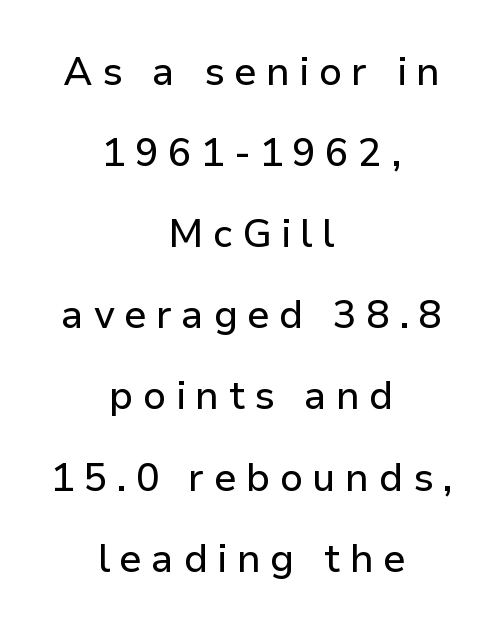
The image shows 39 px sans-serif type, upright; set centered, loose line spacing (2.08x), unusually wide letter spacing (+0.24 em), not underlined; low stroke contrast and a medium x-height.
